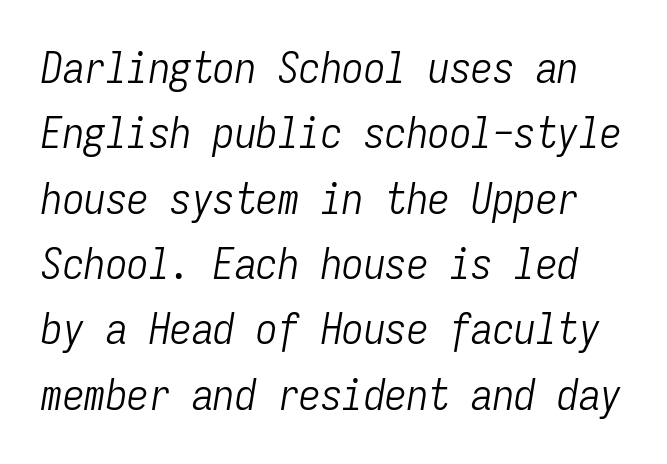
Evenly set lines give the paragraph a standard silhouette. Underline: absent. Unbolded letterforms with no extra heft. In terms of letterspacing, this is plain default setting. Do the characters align in a grid? Yes, the font is monospaced.
